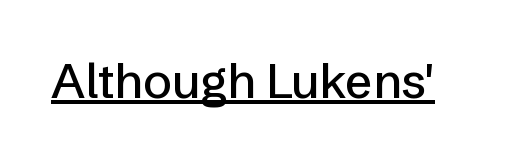
The axis of the letterforms is exactly vertical. A typesetter would call this proportional, since set widths differ per character. Each line of the rendering has a horizontal stroke beneath the glyphs. To sum up the face: it is a sans, with no serifs.
